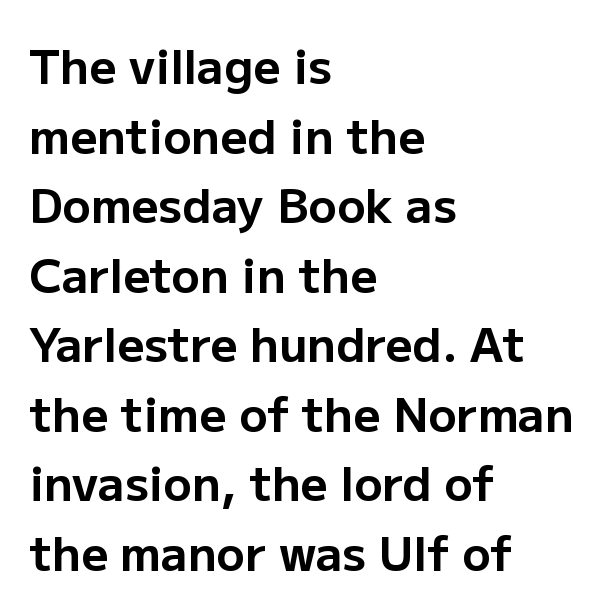
Q: Is the text bold? A: Yes.
Q: Is the text italic (slanted)? A: No, it is upright.
Q: Is the typeface a serif or a sans-serif typeface? A: Sans-serif.
Q: Is the text underlined? A: No.
Q: How is the paragraph aligned? A: Left-aligned.
Q: Is the spacing between letters normal or unusually wide? A: Normal.
Q: Is the spacing between lines tight, normal or loose? A: Normal.
Q: Width (condensed, normal, or wide)? A: Normal.
Q: Stroke contrast? A: Low.
Q: x-height? A: Medium.
Q: Monospaced? A: No.
